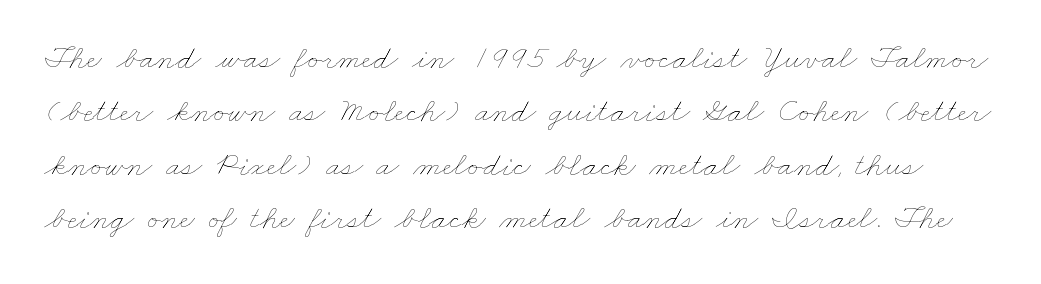
{"bold": "no", "weight": "thin", "width": "wide", "stroke_contrast": "low", "x_height": "small", "monospaced": "no", "underline": "no", "line_spacing": "normal", "line_spacing_ratio": 1.57, "letter_spacing": "normal", "letter_spacing_em": 0.0, "glyph_px": 34}
